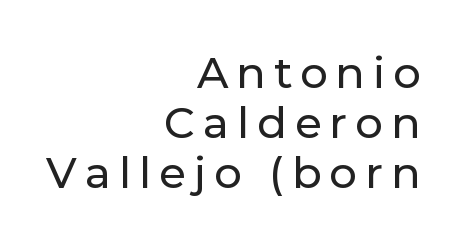
The image shows 43 px sans-serif type, upright; set right-aligned, line spacing 1.16x, not underlined; low stroke contrast and a medium x-height.
